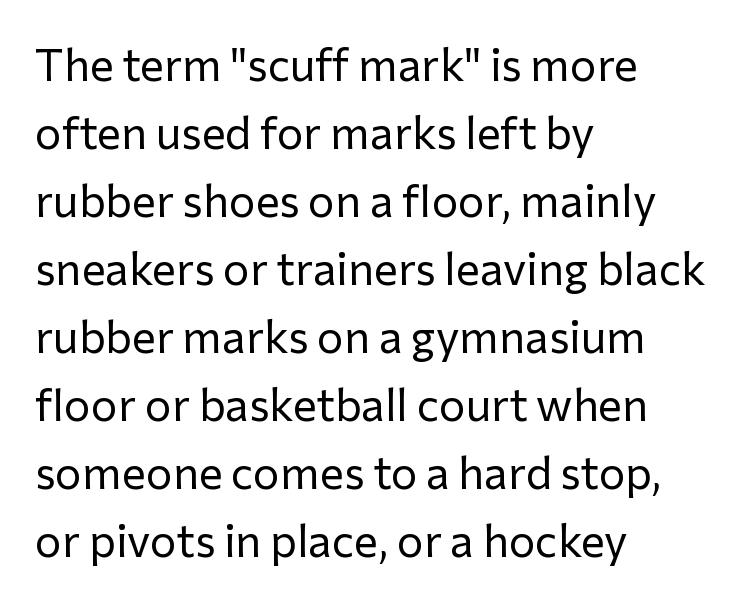
Q: Is the text bold? A: No.
Q: Is the text italic (slanted)? A: No, it is upright.
Q: Is the typeface a serif or a sans-serif typeface? A: Sans-serif.
Q: Is the text underlined? A: No.
Q: How is the paragraph aligned? A: Left-aligned.
Q: Is the spacing between letters normal or unusually wide? A: Normal.
Q: Is the spacing between lines tight, normal or loose? A: Normal.
Q: Width (condensed, normal, or wide)? A: Normal.
Q: Stroke contrast? A: Low.
Q: x-height? A: Medium.
Q: Monospaced? A: No.
